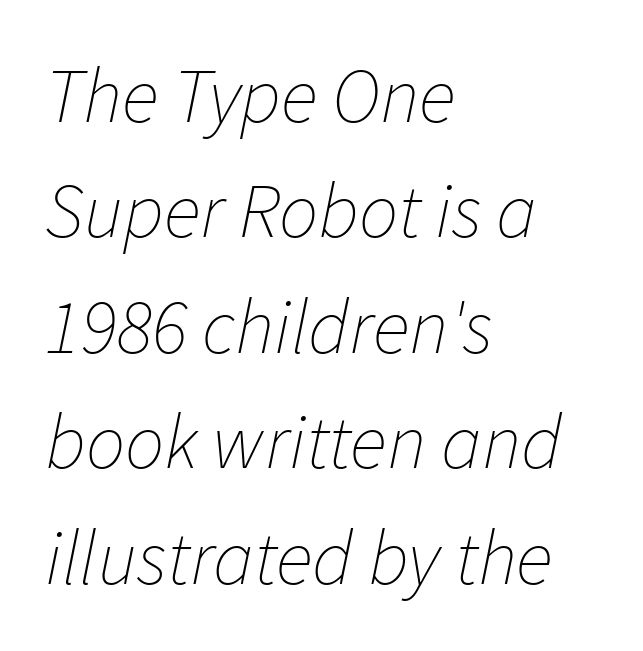
In terms of letterspacing, this is plain default setting. Rows of type keep a routine distance in the vertical direction. Stroke thickness stays within the range of a standard reading face or lighter. Anything drawn beneath the words? Only blank space. Character widths vary here, with narrow letters taking less room than wide ones. Notice how the stems are inclined rather than vertical — that's the hallmark of italics.
